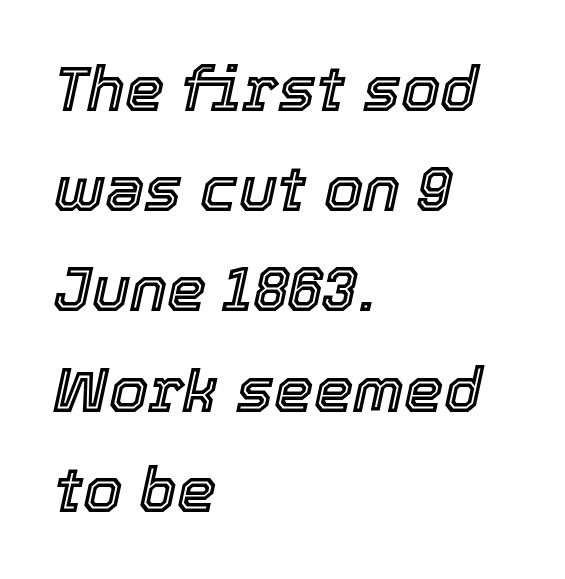
The image shows 63 px text type, italic (leaning right); set left-aligned, normal line spacing (1.59x), normal letter spacing, not underlined; a medium x-height.
